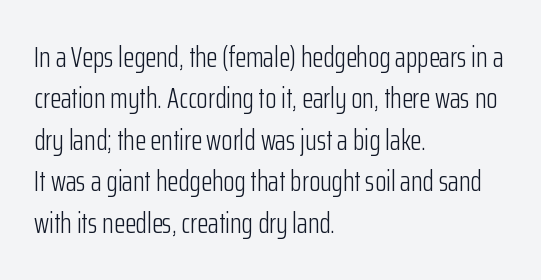
Looks like regular typesetting: each glyph gets only the width it needs. One glance says typical: line gaps are just what's usual. The paragraph has a hard left edge and a soft right edge. Posture: upright roman. Weight: regular or lighter.
